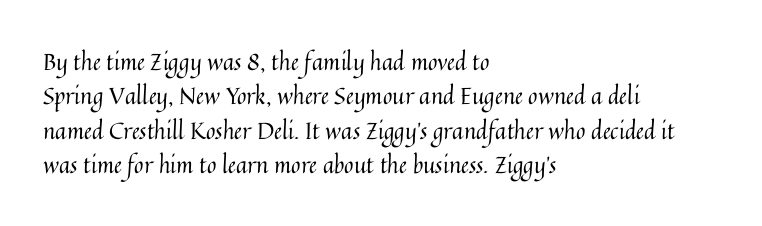
Observe the ordinary spacing: letters are neighbours, not strangers. Only glyphs here, with clear space below each row. Honestly, the row spacing looks completely unremarkable. No letter is thick-stroked: the sample isn't bold.
